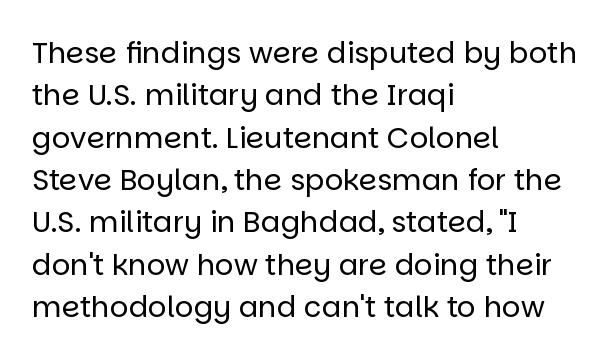
{"serif": "no", "italic": "no", "bold": "no", "weight": "regular", "width": "normal", "stroke_contrast": "low", "x_height": "large", "monospaced": "no", "underline": "no", "align": "left", "line_spacing": "normal", "line_spacing_ratio": 1.46, "letter_spacing": "normal", "letter_spacing_em": 0.0, "glyph_px": 29}
